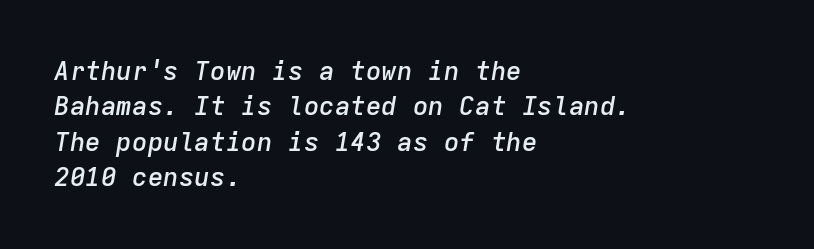
The setting favours the left margin, as ordinary paragraphs usually do. The line texture is even and compact thanks to regular tracking. Evenly set lines give the paragraph a standard silhouette. These lines were composed using italics. The strokes are fattened partway — semibold, not bold.
